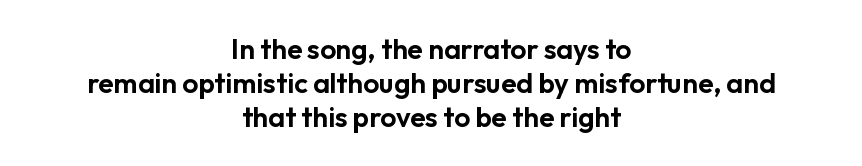
The image shows 28 px sans-serif type, upright; set centered, line spacing 1.21x, normal letter spacing, not underlined; low stroke contrast and a medium x-height.
